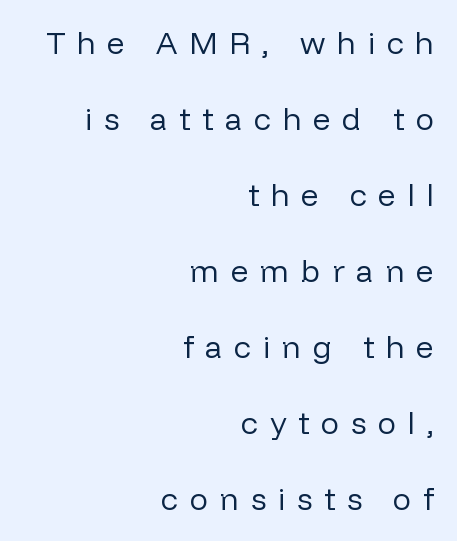
The image shows 31 px regular-weight sans-serif type, upright; set right-aligned, loose line spacing (2.45x), unusually wide letter spacing (+0.38 em), not underlined; low stroke contrast and a medium x-height.
